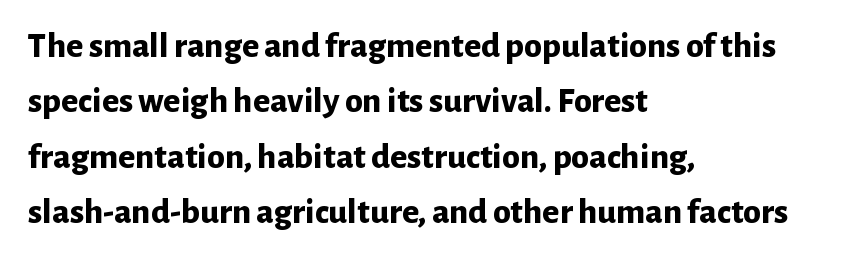
{"serif": "no", "italic": "no", "bold": "yes", "weight": "bold", "width": "normal", "stroke_contrast": "low", "x_height": "medium", "monospaced": "no", "underline": "no", "align": "left", "line_spacing": "normal", "line_spacing_ratio": 1.54, "letter_spacing": "normal", "letter_spacing_em": 0.0, "glyph_px": 36}
